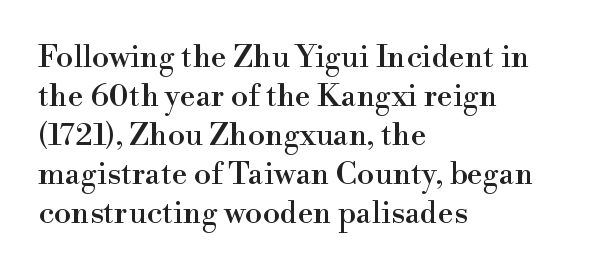
{"serif": "yes", "italic": "no", "width": "normal", "stroke_contrast": "high", "x_height": "small", "monospaced": "no", "underline": "no", "align": "left", "line_spacing": "normal", "line_spacing_ratio": 1.26, "letter_spacing": "normal", "letter_spacing_em": 0.0, "glyph_px": 31}
